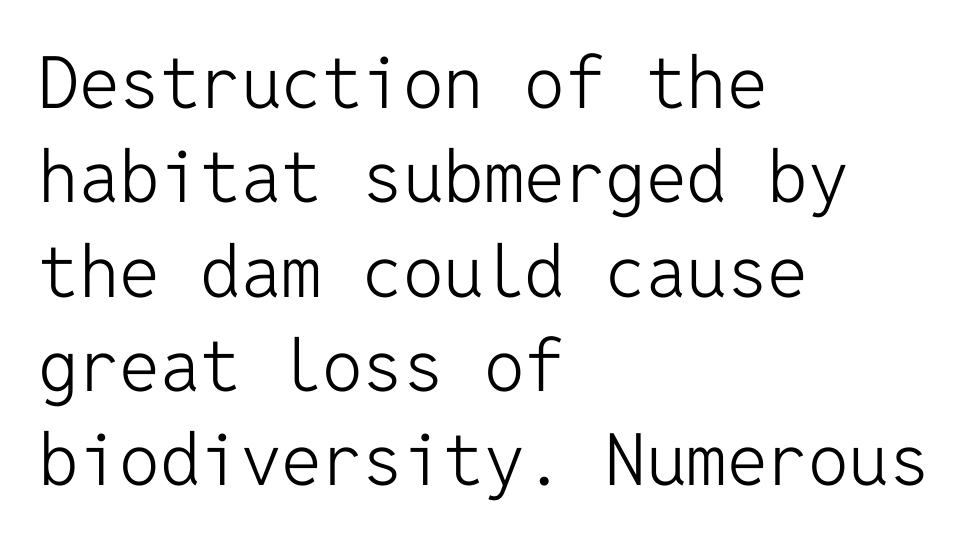
The image shows 72 px light sans-serif type, upright, monospaced; set left-aligned, normal line spacing (1.31x), normal letter spacing, not underlined; low stroke contrast and a medium x-height.
